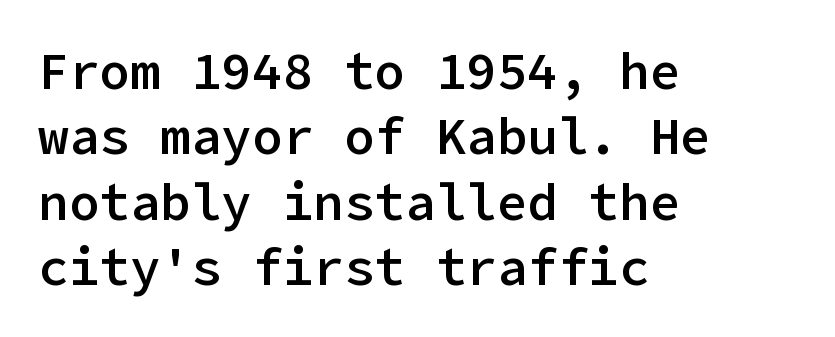
{"serif": "no", "italic": "no", "bold": "semi", "weight": "semibold", "width": "normal", "stroke_contrast": "low", "x_height": "medium", "underline": "no", "align": "left", "line_spacing": "normal", "line_spacing_ratio": 1.28, "letter_spacing": "normal", "letter_spacing_em": 0.0, "glyph_px": 51}
